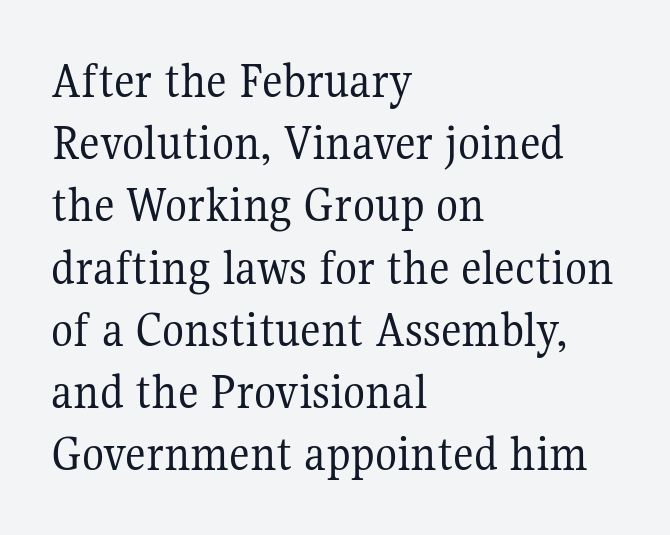
The image shows 51 px regular-weight serif type, upright; set left-aligned, line spacing 1.22x, normal letter spacing, not underlined; medium stroke contrast and a medium x-height.
